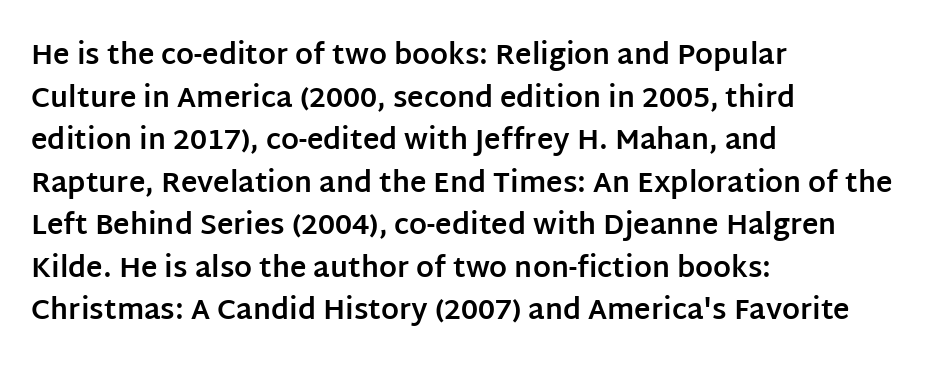
Q: Is the text bold? A: Yes.
Q: Is the text italic (slanted)? A: No, it is upright.
Q: Is the typeface a serif or a sans-serif typeface? A: Sans-serif.
Q: Is the text underlined? A: No.
Q: How is the paragraph aligned? A: Left-aligned.
Q: Is the spacing between letters normal or unusually wide? A: Normal.
Q: Is the spacing between lines tight, normal or loose? A: Normal.
Q: Width (condensed, normal, or wide)? A: Normal.
Q: Stroke contrast? A: Low.
Q: x-height? A: Large.
Q: Monospaced? A: No.
